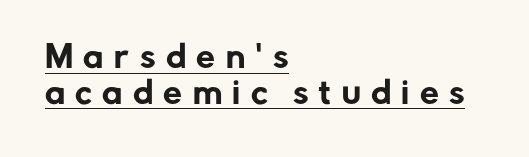
{"serif": "no", "italic": "no", "width": "normal", "stroke_contrast": "low", "x_height": "medium", "monospaced": "no", "underline": "yes", "align": "left", "line_spacing_ratio": 1.19, "letter_spacing": "wide", "letter_spacing_em": 0.35, "glyph_px": 30}
